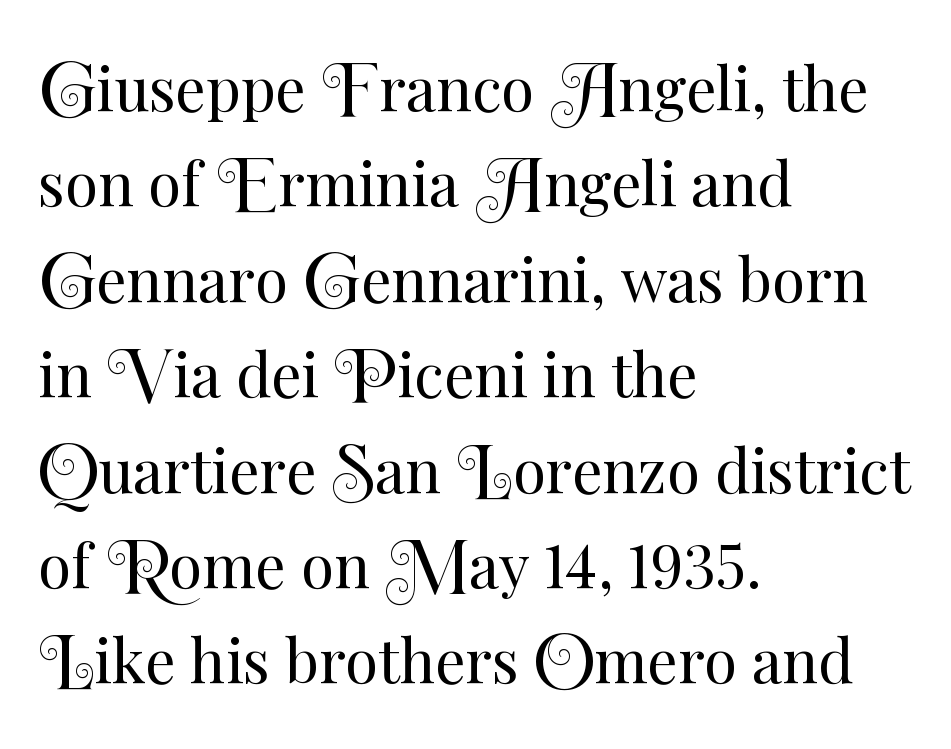
The space between consecutive lines is moderate. Spacing between characters is what you'd get straight out of the box. Nobody drew a line under any word here. Do the letters lean? They stand straight.
